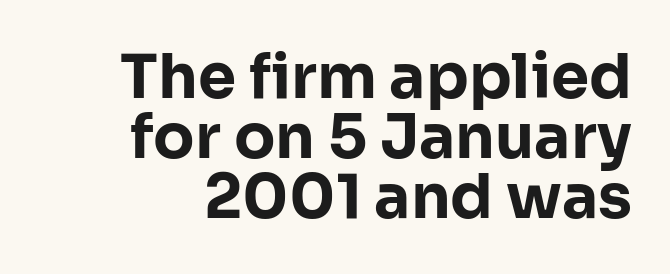
{"serif": "no", "italic": "no", "bold": "yes", "weight": "bold", "width": "normal", "stroke_contrast": "low", "x_height": "medium", "monospaced": "no", "underline": "no", "align": "right", "line_spacing": "tight", "line_spacing_ratio": 0.98, "letter_spacing": "normal", "letter_spacing_em": 0.0, "glyph_px": 61}
